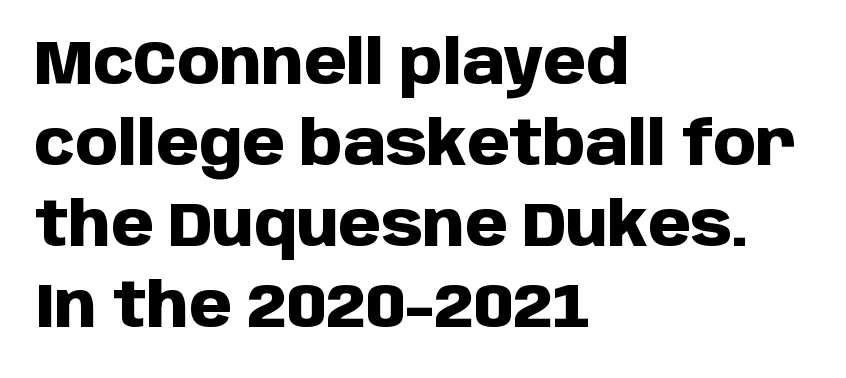
Where is the straight margin? On the left. Here the glyphs are tracked normally, forming tight word shapes. Here the designer chose a conventional face with non-uniform glyph widths. The foot of each line stays bare and open. Look at the bottom of the vertical strokes: they stop flat, with no serifs.
